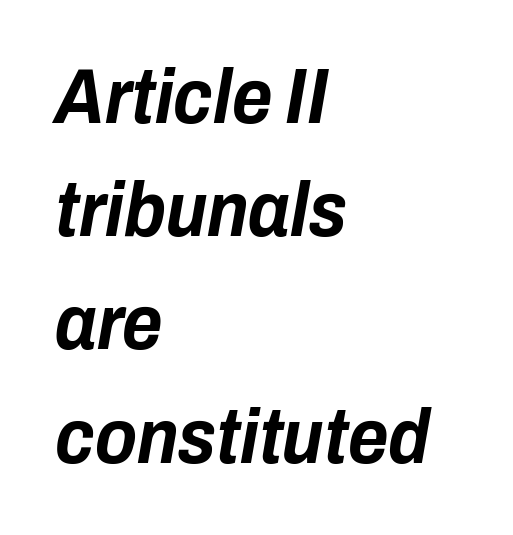
{"italic": "yes", "lean": "right", "slant_degrees": 10, "bold": "yes", "weight": "bold", "width": "condensed", "stroke_contrast": "low", "x_height": "medium", "monospaced": "no", "underline": "no", "align": "left", "line_spacing": "normal", "line_spacing_ratio": 1.47, "letter_spacing": "normal", "letter_spacing_em": 0.0, "glyph_px": 77}
